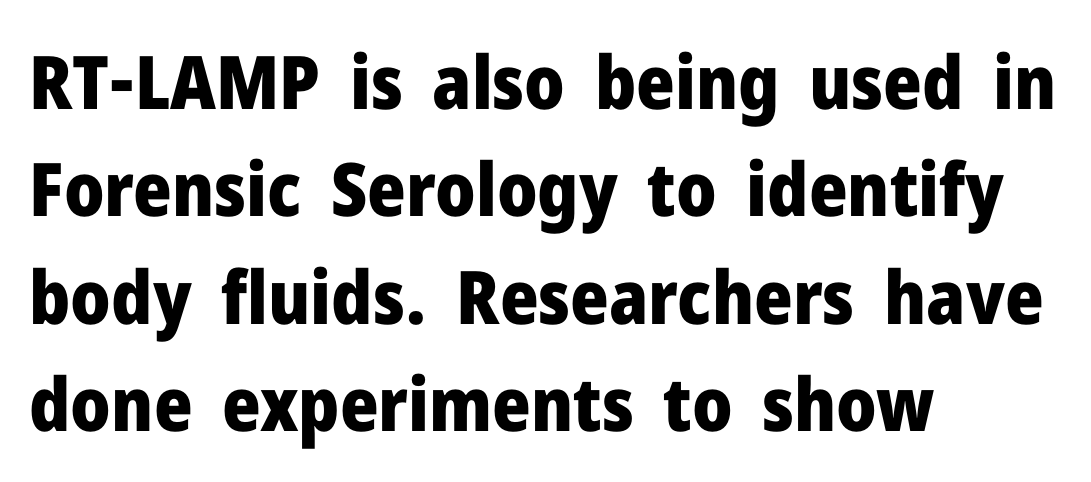
{"serif": "no", "italic": "no", "bold": "yes", "weight": "heavy", "width": "normal", "stroke_contrast": "low", "x_height": "medium", "monospaced": "no", "underline": "no", "align": "left", "line_spacing": "normal", "line_spacing_ratio": 1.45, "letter_spacing": "normal", "letter_spacing_em": 0.0, "glyph_px": 74}
